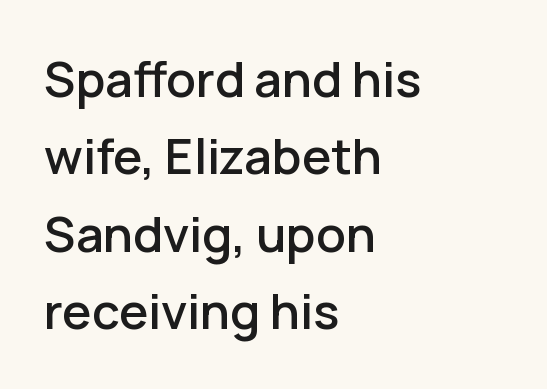
{"serif": "no", "italic": "no", "width": "normal", "stroke_contrast": "low", "x_height": "medium", "monospaced": "no", "underline": "no", "align": "left", "line_spacing": "normal", "line_spacing_ratio": 1.58, "letter_spacing": "normal", "letter_spacing_em": 0.0, "glyph_px": 49}
